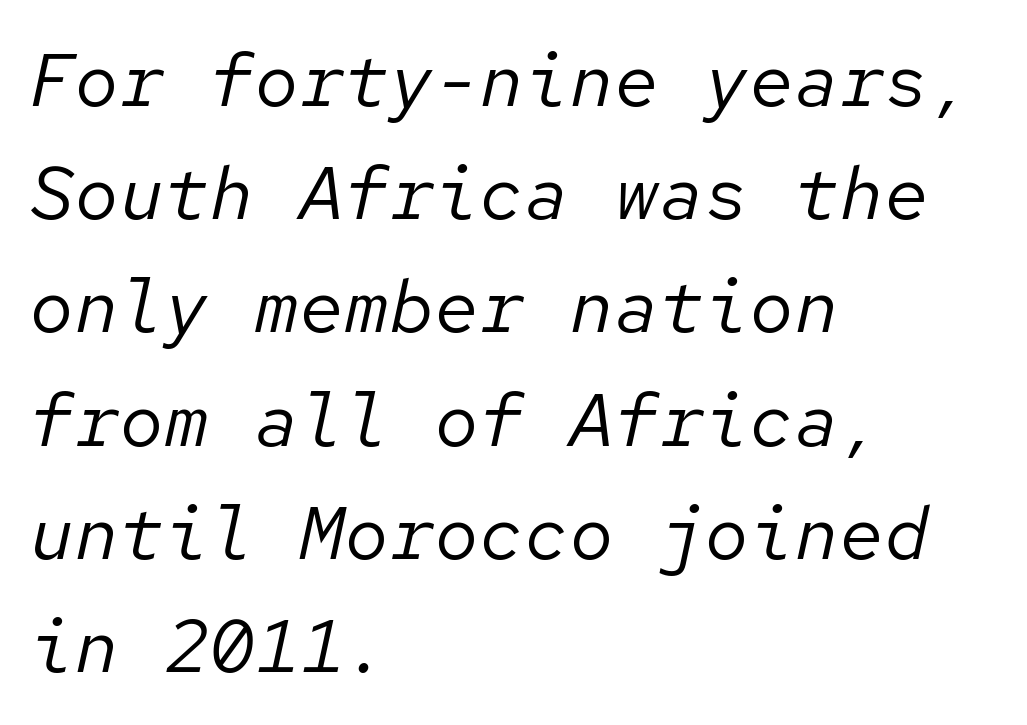
The image shows 75 px regular-weight type, italic (leaning right), monospaced; set left-aligned, normal line spacing (1.51x), normal letter spacing, not underlined; low stroke contrast and a medium x-height.
